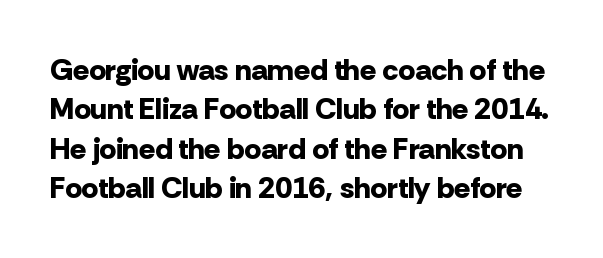
Q: Is the text bold? A: Yes.
Q: Is the text italic (slanted)? A: No, it is upright.
Q: Is the typeface a serif or a sans-serif typeface? A: Sans-serif.
Q: Is the text underlined? A: No.
Q: Is the spacing between letters normal or unusually wide? A: Normal.
Q: Is the spacing between lines tight, normal or loose? A: Normal.
Q: Width (condensed, normal, or wide)? A: Normal.
Q: Stroke contrast? A: Low.
Q: x-height? A: Medium.
Q: Monospaced? A: No.
